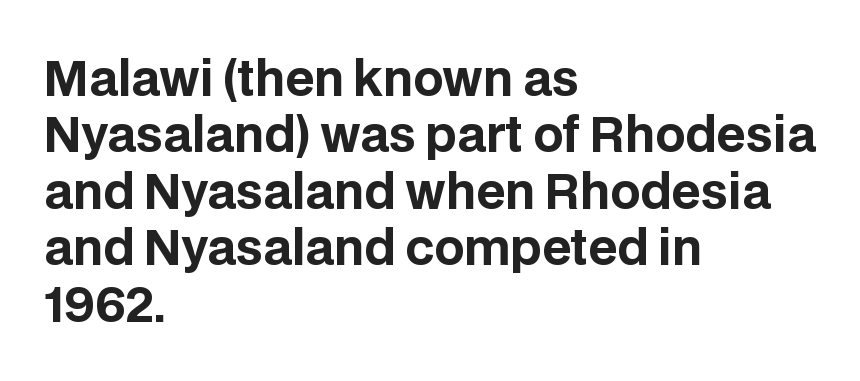
The image shows 47 px bold sans-serif type, upright; set left-aligned, line spacing 1.2x, normal letter spacing, not underlined; low stroke contrast and a large x-height.
